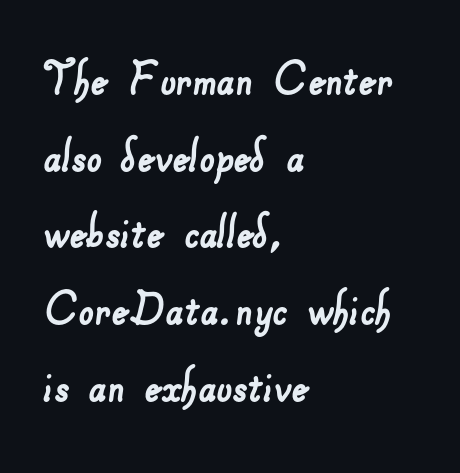
The image shows 54 px sans-serif type; set left-aligned, normal line spacing (1.42x), normal letter spacing, not underlined; low stroke contrast and a small x-height.
